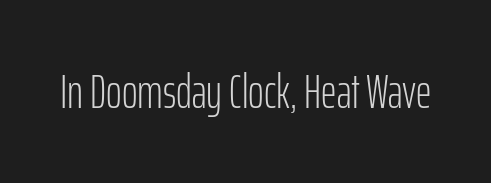
Posture: upright roman. Glance below the letters and you will spot only blank space. Counters stay open thanks to moderate or lighter strokes. Short note: letters normally spaced. The face used here is proportionally spaced, like ordinary book or web type. Does the type have serifs? No, each stem ends abruptly.
